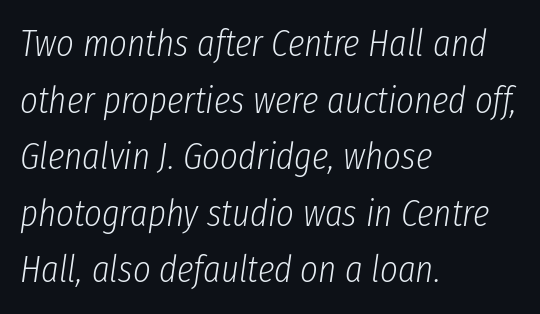
Q: Is the text bold? A: No.
Q: Is the text italic (slanted)? A: Yes, it leans right by about 8 degrees.
Q: Is the text underlined? A: No.
Q: How is the paragraph aligned? A: Left-aligned.
Q: Is the spacing between letters normal or unusually wide? A: Normal.
Q: Is the spacing between lines tight, normal or loose? A: Normal.
Q: Width (condensed, normal, or wide)? A: Condensed.
Q: Stroke contrast? A: Low.
Q: x-height? A: Medium.
Q: Monospaced? A: No.
